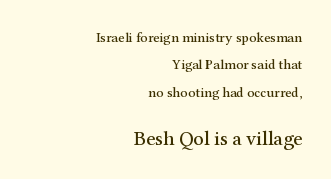
The image shows 20 px text type, upright; set right-aligned, loose line spacing (1.95x), normal letter spacing, not underlined; the second (bottom) block is 1.43x larger.
